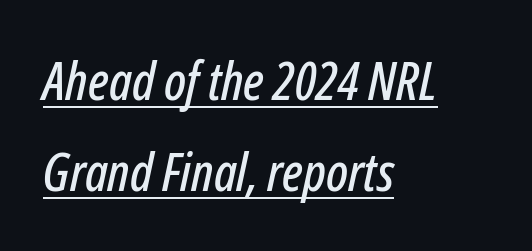
Q: Is the text italic (slanted)? A: Yes, it leans right by about 12 degrees.
Q: Is the text underlined? A: Yes.
Q: How is the paragraph aligned? A: Left-aligned.
Q: Is the spacing between letters normal or unusually wide? A: Normal.
Q: Width (condensed, normal, or wide)? A: Condensed.
Q: Stroke contrast? A: Low.
Q: x-height? A: Medium.
Q: Monospaced? A: No.
